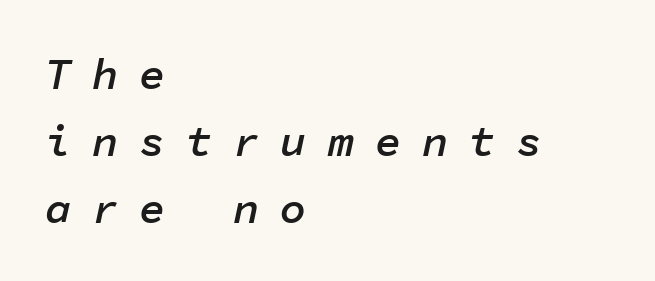
{"italic": "yes", "lean": "right", "slant_degrees": 11, "bold": "semi", "weight": "semibold", "width": "normal", "stroke_contrast": "low", "x_height": "medium", "monospaced": "yes", "underline": "no", "align": "left", "line_spacing": "normal", "line_spacing_ratio": 1.52, "letter_spacing": "wide", "letter_spacing_em": 0.47, "glyph_px": 44}
